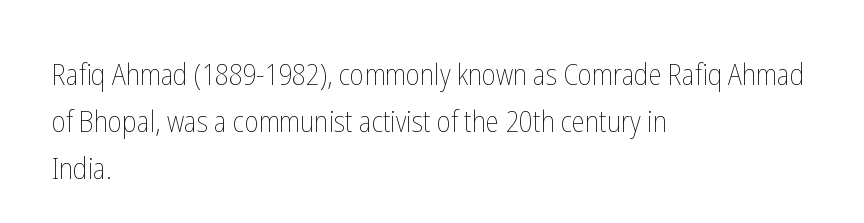
Q: Is the text bold? A: No.
Q: Is the text italic (slanted)? A: No, it is upright.
Q: Is the text underlined? A: No.
Q: How is the paragraph aligned? A: Left-aligned.
Q: Is the spacing between letters normal or unusually wide? A: Normal.
Q: Is the spacing between lines tight, normal or loose? A: Normal.
Q: Width (condensed, normal, or wide)? A: Condensed.
Q: Stroke contrast? A: Low.
Q: x-height? A: Medium.
Q: Monospaced? A: No.
